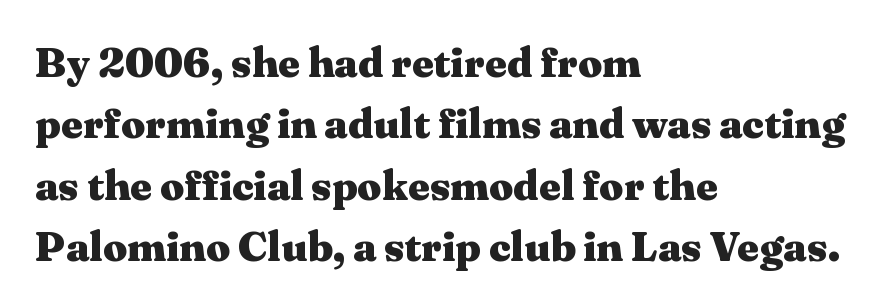
The image shows 42 px heavy, wide serif type, upright; set left-aligned, normal line spacing (1.46x), normal letter spacing, not underlined; medium stroke contrast and a medium x-height.
